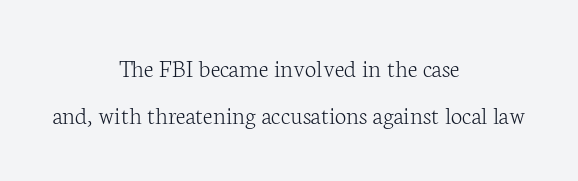
The image shows 26 px text type, upright; set centered, line spacing 1.8x, normal letter spacing, not underlined.
